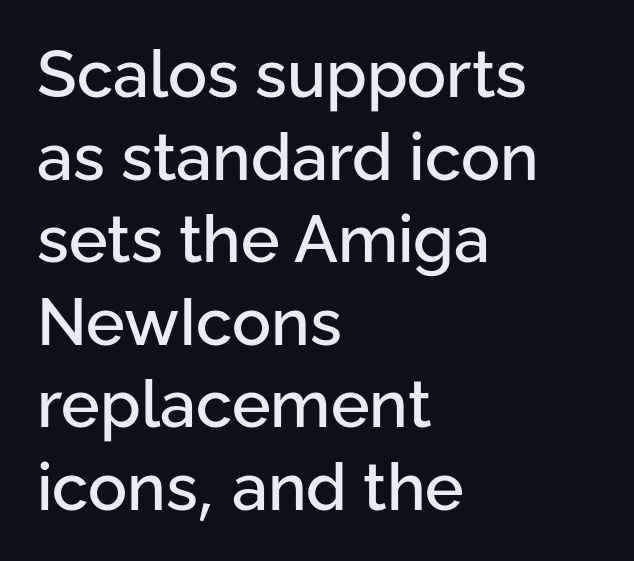
A typesetter would call this zero additional tracking. No italicization has been applied; the sample stays upright. The glyphs in this specimen are sans serif. The lines are quadded left.
